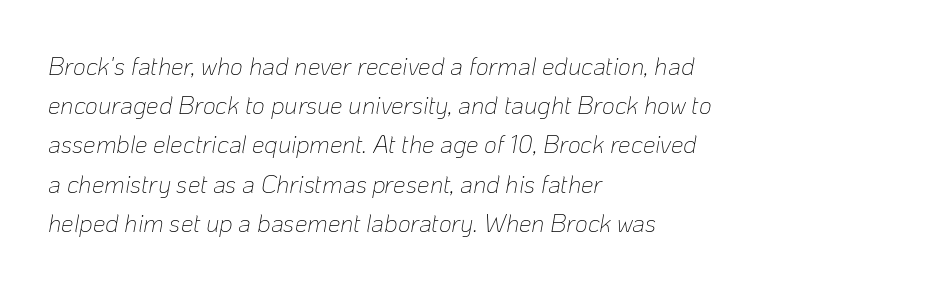
Q: Is the text bold? A: No.
Q: Is the text italic (slanted)? A: Yes, it leans right by about 10 degrees.
Q: Is the text underlined? A: No.
Q: How is the paragraph aligned? A: Left-aligned.
Q: Is the spacing between letters normal or unusually wide? A: Normal.
Q: Is the spacing between lines tight, normal or loose? A: Normal.
